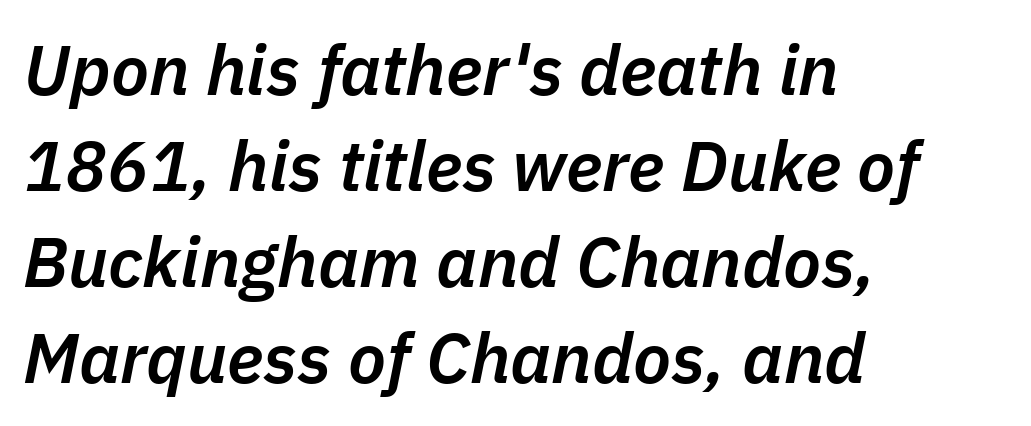
Nobody drew a line under any word here. Each line starts at the same left margin while the right side varies. Think of a printed novel: that variable character pitch is what you see here. As a designer I'd log this as weight 600, semibold.
